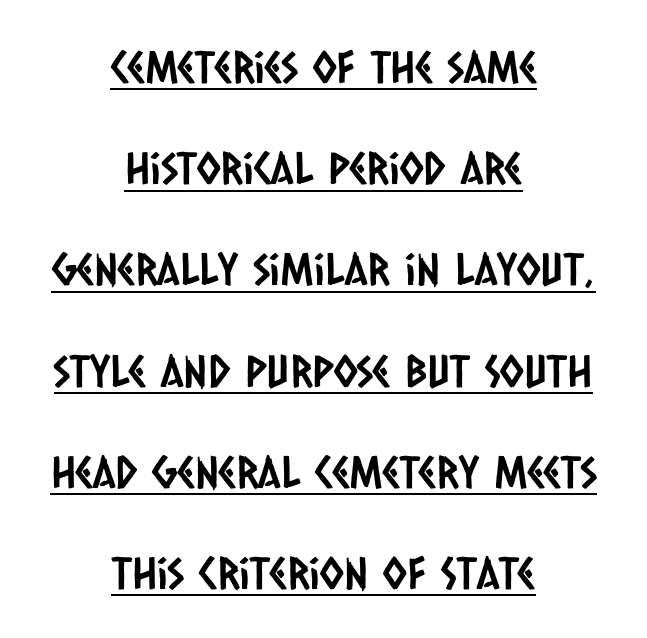
{"serif": "no", "width": "condensed", "stroke_contrast": "low", "x_height": "large", "monospaced": "no", "underline": "yes", "align": "center", "line_spacing": "loose", "line_spacing_ratio": 2.3, "letter_spacing": "normal", "letter_spacing_em": 0.0, "glyph_px": 44}
